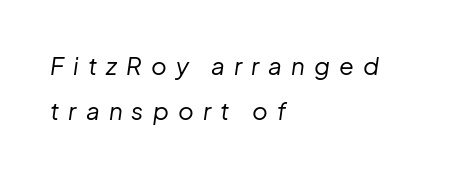
Q: Is the text bold? A: No.
Q: Is the text italic (slanted)? A: Yes, it leans right by about 8 degrees.
Q: Is the text underlined? A: No.
Q: How is the paragraph aligned? A: Left-aligned.
Q: Is the spacing between letters normal or unusually wide? A: Unusually wide.
